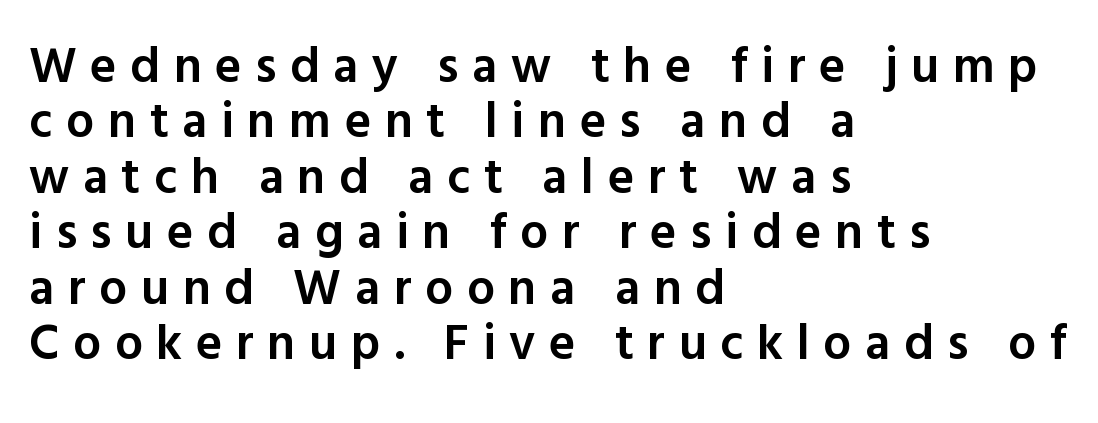
The image shows 50 px semibold sans-serif type, upright; set left-aligned, tight line spacing (1.11x), unusually wide letter spacing (+0.27 em), not underlined; a medium x-height.
